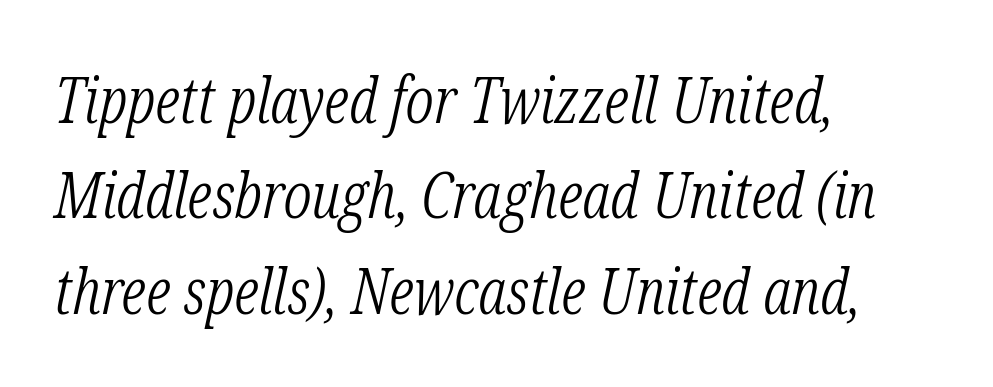
{"serif": "yes", "italic": "yes", "lean": "right", "slant_degrees": 12, "bold": "no", "weight": "light", "width": "condensed", "stroke_contrast": "low", "x_height": "medium", "monospaced": "no", "underline": "no", "align": "left", "line_spacing": "normal", "line_spacing_ratio": 1.49, "letter_spacing": "normal", "letter_spacing_em": 0.0, "glyph_px": 64}
